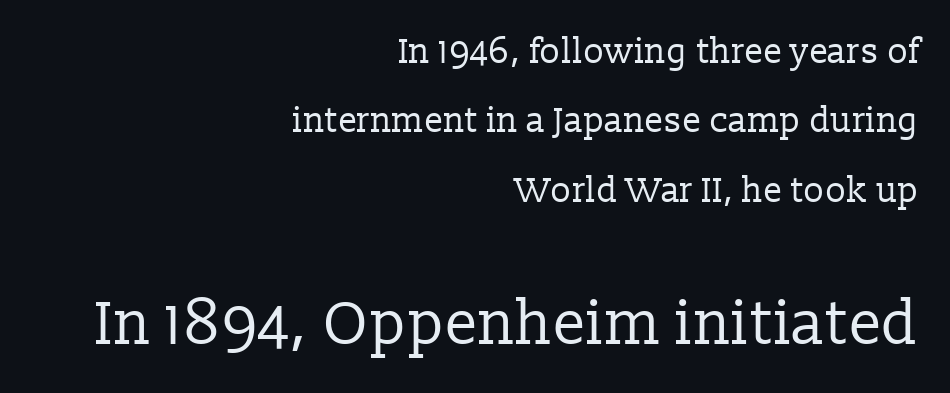
The designer dialed line spacing up above the default. No chunkiness to these letters — they're not bold. Reading top to bottom, the characters get bigger at the block break. Right-aligned paragraph, ragged on the left.
